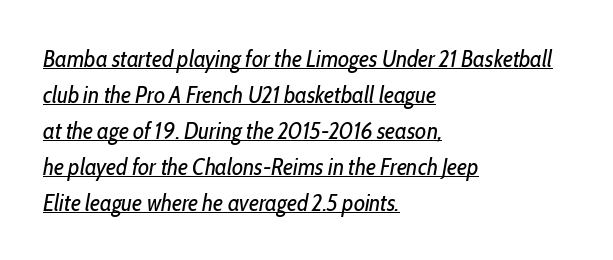
The image shows 24 px text type, italic (leaning right); set left-aligned, normal line spacing (1.5x), normal letter spacing, underlined.
